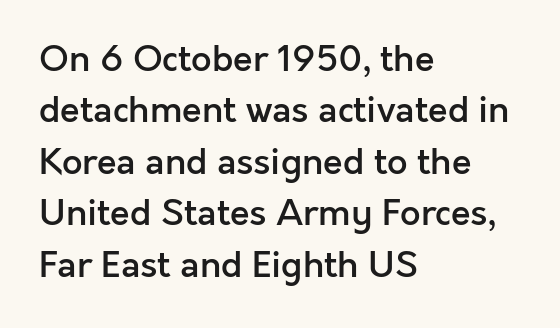
Q: Is the text bold? A: Semi-bold.
Q: Is the text italic (slanted)? A: No, it is upright.
Q: Is the typeface a serif or a sans-serif typeface? A: Sans-serif.
Q: Is the text underlined? A: No.
Q: How is the paragraph aligned? A: Left-aligned.
Q: Is the spacing between letters normal or unusually wide? A: Normal.
Q: Is the spacing between lines tight, normal or loose? A: Normal.
Q: Width (condensed, normal, or wide)? A: Normal.
Q: x-height? A: Medium.
Q: Monospaced? A: No.
